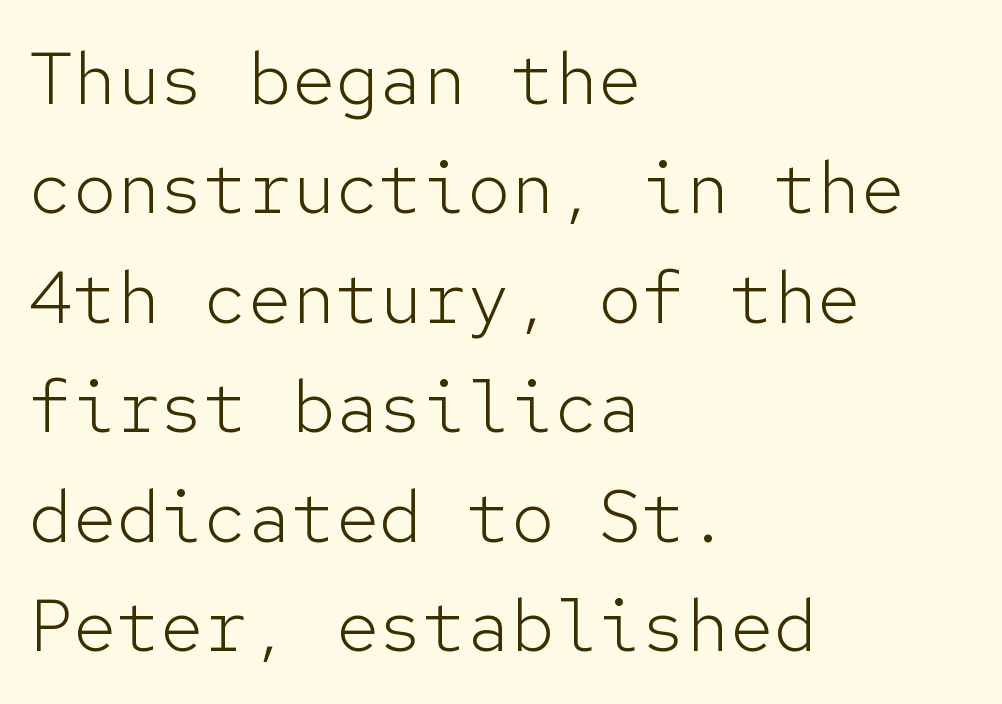
Q: Is the text bold? A: No.
Q: Is the text italic (slanted)? A: No, it is upright.
Q: Is the typeface a serif or a sans-serif typeface? A: Sans-serif.
Q: Is the text underlined? A: No.
Q: How is the paragraph aligned? A: Left-aligned.
Q: Is the spacing between letters normal or unusually wide? A: Normal.
Q: Is the spacing between lines tight, normal or loose? A: Normal.
Q: Width (condensed, normal, or wide)? A: Normal.
Q: Stroke contrast? A: Low.
Q: x-height? A: Medium.
Q: Monospaced? A: Yes.
